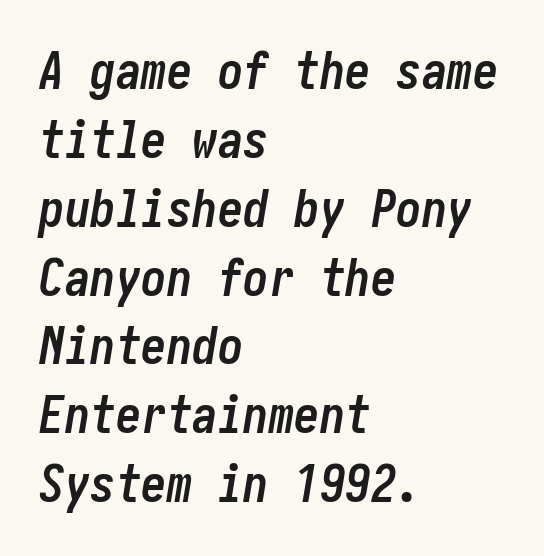
The image shows 51 px semibold, condensed type, italic (leaning right); set left-aligned, normal line spacing (1.35x), normal letter spacing, not underlined; low stroke contrast and a medium x-height.
